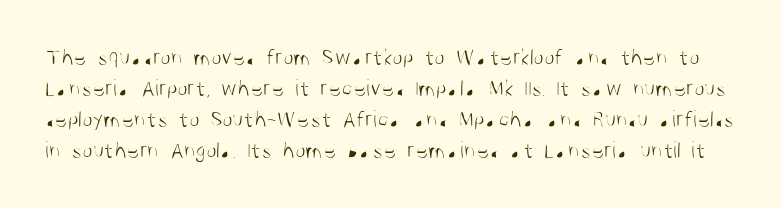
The image shows 24 px text type, upright; set normal line spacing (1.29x), normal letter spacing, not underlined.
